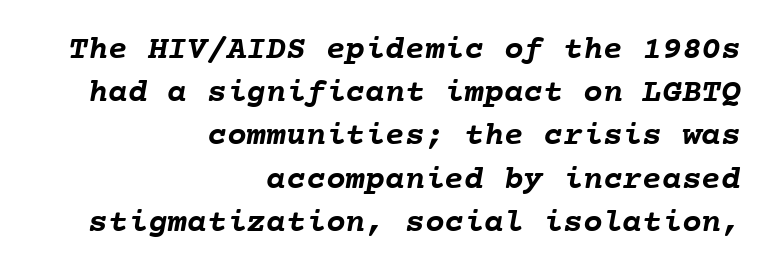
How are the letters spaced? Ordinarily, with no added tracking. Notice how descenders clear the ascenders below comfortably — that's standard leading. These lines are set flush right with a ragged left edge. The rendering uses a bold face; every stroke is thick and dark. Check the space under the baseline: it is left empty. Do the characters align in a grid? Yes, the font is monospaced.
